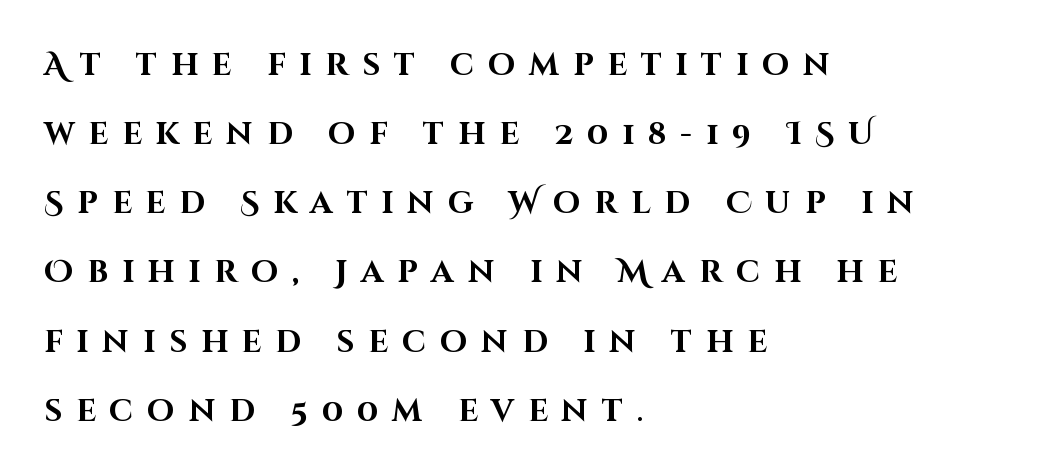
{"serif": "no", "italic": "no", "bold": "yes", "weight": "bold", "width": "normal", "stroke_contrast": "high", "x_height": "large", "monospaced": "no", "underline": "no", "align": "left", "line_spacing": "loose", "line_spacing_ratio": 2.23, "letter_spacing": "wide", "letter_spacing_em": 0.45, "glyph_px": 31}
